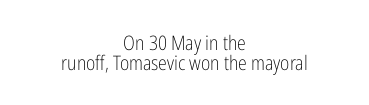
Q: Is the text bold? A: No.
Q: Is the text italic (slanted)? A: No, it is upright.
Q: Is the text underlined? A: No.
Q: How is the paragraph aligned? A: Centered.
Q: Is the spacing between letters normal or unusually wide? A: Normal.
Q: Is the spacing between lines tight, normal or loose? A: Tight.
